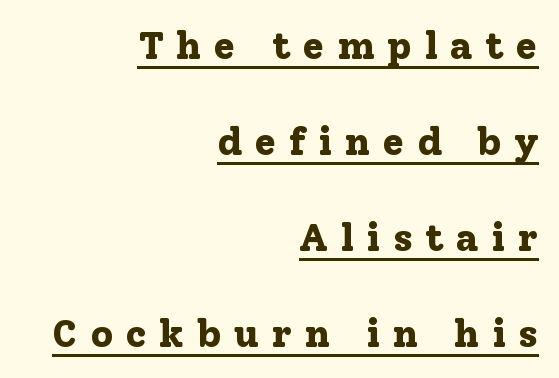
{"serif": "yes", "italic": "no", "bold": "yes", "weight": "bold", "width": "normal", "stroke_contrast": "low", "x_height": "medium", "monospaced": "no", "underline": "yes", "align": "right", "line_spacing": "loose", "line_spacing_ratio": 2.46, "letter_spacing": "wide", "letter_spacing_em": 0.32, "glyph_px": 39}
